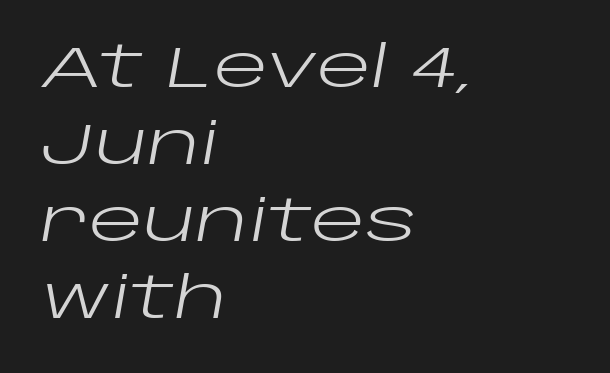
Vertically, the passage feels balanced, rows spaced as you'd expect. Underline: absent. The strokes are not fattened; the text isn't bold. The gaps between neighbouring characters are ordinary and unremarkable.
